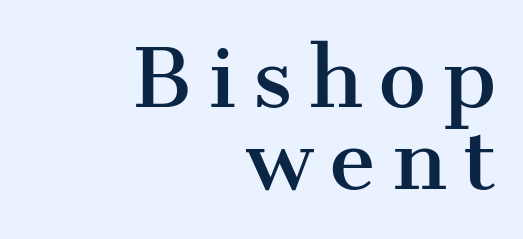
Each line ends at the same right margin while the left side varies. Posture: straight, roman, zero tilt. Think of a printed novel: that variable character pitch is what you see here. The strip under each line holds only bare page.
